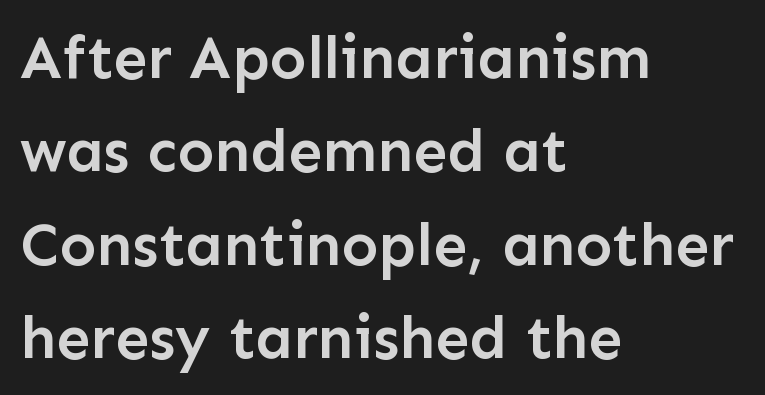
{"serif": "no", "italic": "no", "bold": "semi", "weight": "semibold", "width": "normal", "stroke_contrast": "low", "x_height": "medium", "monospaced": "no", "underline": "no", "align": "left", "line_spacing": "normal", "line_spacing_ratio": 1.53, "letter_spacing": "normal", "letter_spacing_em": 0.0, "glyph_px": 61}
